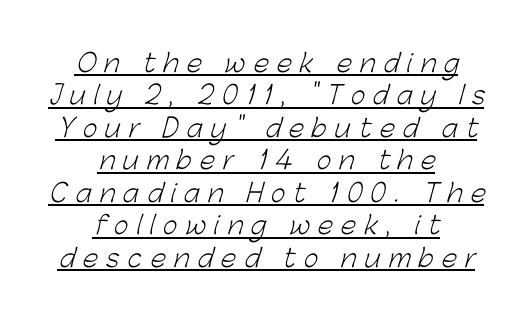
The image shows 25 px text type; set centered, normal line spacing (1.3x), unusually wide letter spacing (+0.33 em), underlined.
